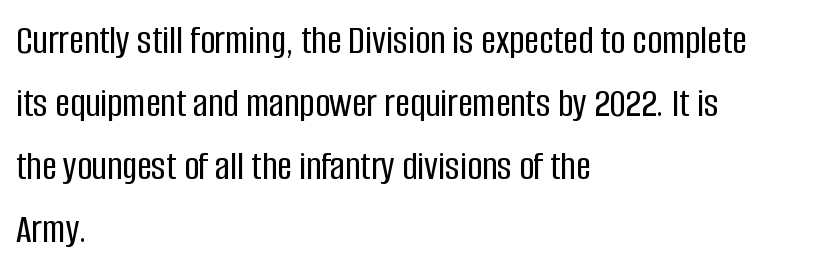
Q: Is the text italic (slanted)? A: No, it is upright.
Q: Is the typeface a serif or a sans-serif typeface? A: Sans-serif.
Q: Is the text underlined? A: No.
Q: How is the paragraph aligned? A: Left-aligned.
Q: Is the spacing between letters normal or unusually wide? A: Normal.
Q: Is the spacing between lines tight, normal or loose? A: Normal.
Q: Width (condensed, normal, or wide)? A: Condensed.
Q: Stroke contrast? A: Low.
Q: x-height? A: Large.
Q: Monospaced? A: No.
